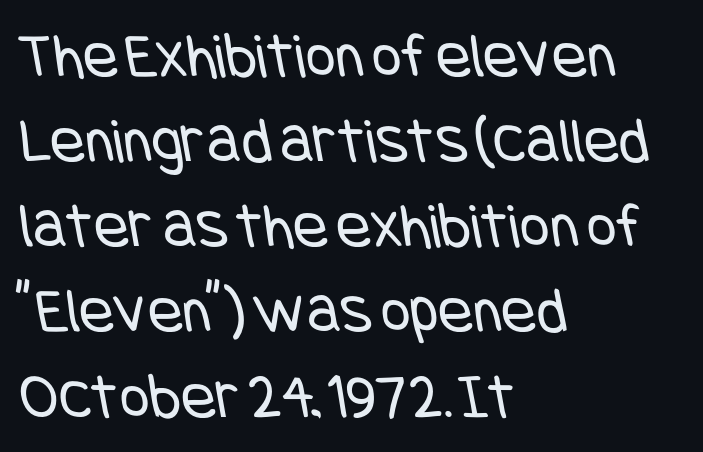
{"serif": "no", "bold": "no", "weight": "regular", "width": "condensed", "stroke_contrast": "low", "x_height": "large", "underline": "no", "align": "left", "line_spacing": "normal", "line_spacing_ratio": 1.31, "letter_spacing": "normal", "letter_spacing_em": 0.0, "glyph_px": 65}
